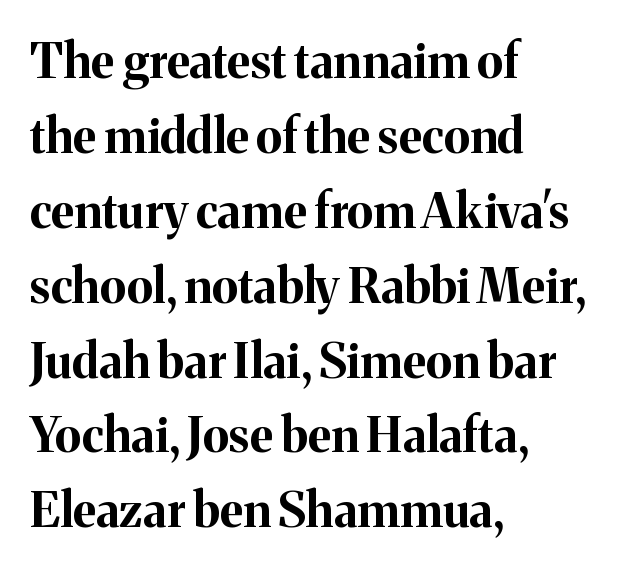
{"serif": "yes", "italic": "no", "bold": "yes", "weight": "bold", "width": "normal", "stroke_contrast": "medium", "x_height": "medium", "monospaced": "no", "underline": "no", "align": "left", "line_spacing": "normal", "line_spacing_ratio": 1.56, "letter_spacing": "normal", "letter_spacing_em": 0.0, "glyph_px": 48}
